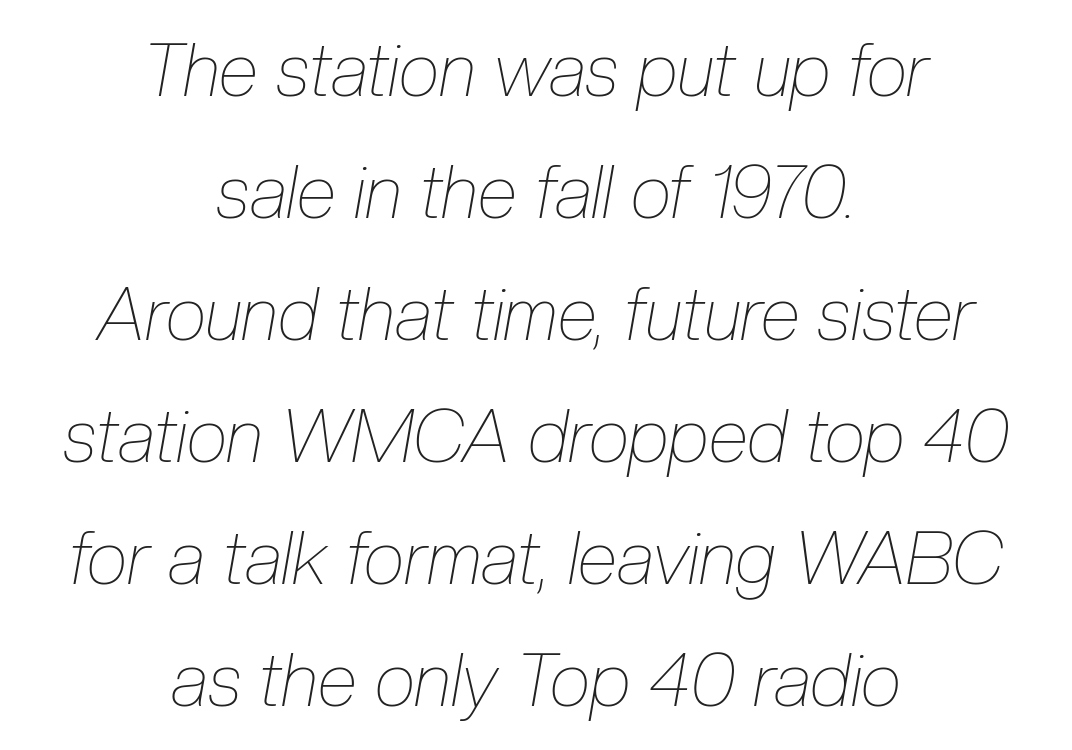
The image shows 73 px thin, condensed type, italic (leaning right); set centered, normal line spacing (1.67x), normal letter spacing, not underlined; low stroke contrast and a medium x-height.
